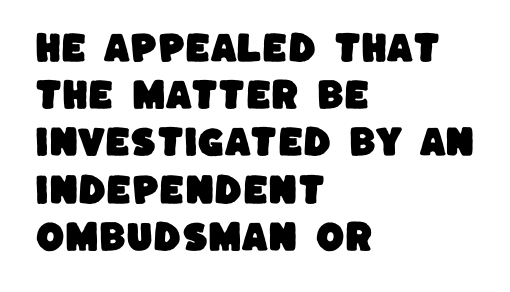
Q: Is the typeface a serif or a sans-serif typeface? A: Sans-serif.
Q: Is the text underlined? A: No.
Q: How is the paragraph aligned? A: Left-aligned.
Q: Is the spacing between letters normal or unusually wide? A: Normal.
Q: Is the spacing between lines tight, normal or loose? A: Normal.
Q: Width (condensed, normal, or wide)? A: Normal.
Q: Stroke contrast? A: Low.
Q: x-height? A: Large.
Q: Monospaced? A: No.
